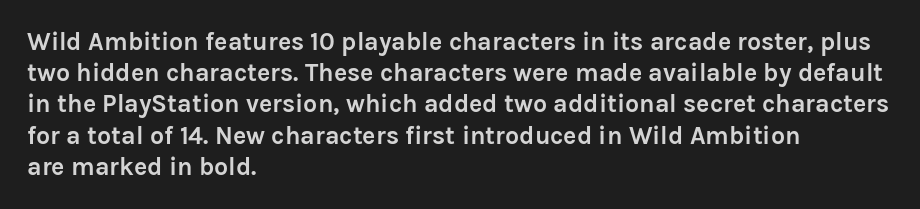
Q: Is the text bold? A: Yes.
Q: Is the text italic (slanted)? A: No, it is upright.
Q: Is the text underlined? A: No.
Q: How is the paragraph aligned? A: Left-aligned.
Q: Is the spacing between letters normal or unusually wide? A: Normal.
Q: Is the spacing between lines tight, normal or loose? A: Normal.
